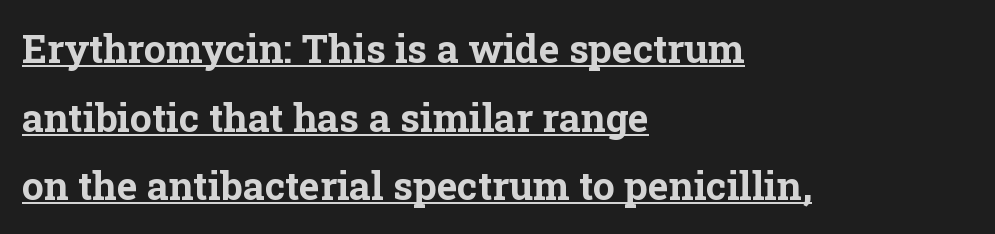
The image shows 39 px bold serif type, upright; set left-aligned, line spacing 1.76x, normal letter spacing, underlined; low stroke contrast and a medium x-height.
